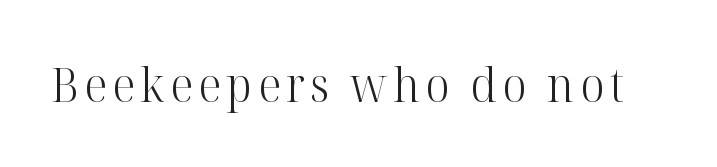
Q: Is the text bold? A: No.
Q: Is the text italic (slanted)? A: No, it is upright.
Q: Is the typeface a serif or a sans-serif typeface? A: Serif.
Q: Is the text underlined? A: No.
Q: Width (condensed, normal, or wide)? A: Normal.
Q: Stroke contrast? A: High.
Q: x-height? A: Medium.
Q: Monospaced? A: No.
